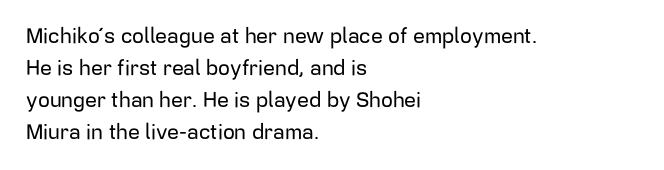
Q: Is the text italic (slanted)? A: No, it is upright.
Q: Is the text underlined? A: No.
Q: How is the paragraph aligned? A: Left-aligned.
Q: Is the spacing between letters normal or unusually wide? A: Normal.
Q: Is the spacing between lines tight, normal or loose? A: Normal.
